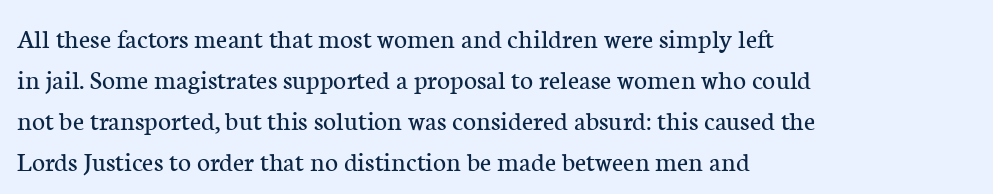
Q: Is the text bold? A: No.
Q: Is the text italic (slanted)? A: No, it is upright.
Q: Is the typeface a serif or a sans-serif typeface? A: Serif.
Q: Is the text underlined? A: No.
Q: How is the paragraph aligned? A: Left-aligned.
Q: Is the spacing between letters normal or unusually wide? A: Normal.
Q: Is the spacing between lines tight, normal or loose? A: Normal.
Q: Width (condensed, normal, or wide)? A: Normal.
Q: Stroke contrast? A: Low.
Q: x-height? A: Medium.
Q: Monospaced? A: No.
